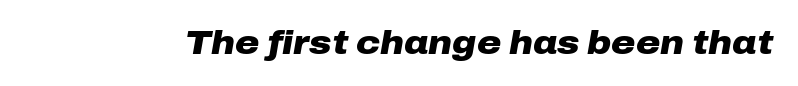
The image shows 33 px heavy, wide type, italic (leaning right); set normal letter spacing, not underlined; low stroke contrast and a medium x-height.
